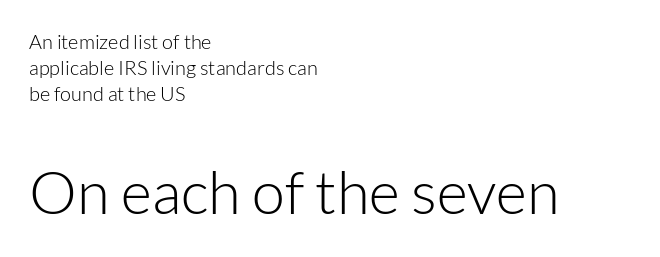
Note the varied advance widths — an 'i' is clearly narrower than an 'm'. You could call the tracking neutral — neither tight nor loose. Is there any slant? The stems are plumb. Nope, no serifs anywhere on these letters. Counters stay open thanks to moderate or lighter strokes.
